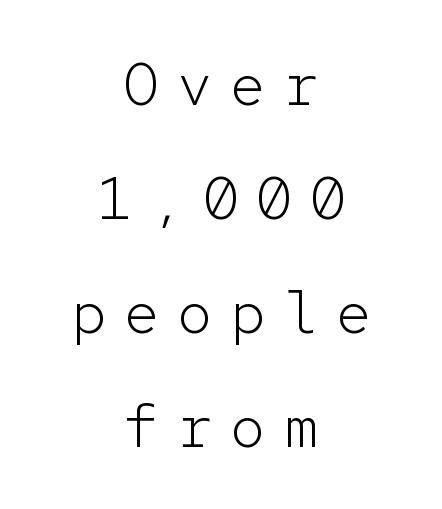
The image shows 59 px light sans-serif type, upright, monospaced; set centered, loose line spacing (1.93x), unusually wide letter spacing (+0.3 em), not underlined; low stroke contrast and a medium x-height.
